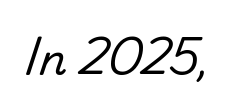
Q: Is the text italic (slanted)? A: Yes.
Q: Is the typeface a serif or a sans-serif typeface? A: Sans-serif.
Q: Is the text underlined? A: No.
Q: Is the spacing between letters normal or unusually wide? A: Normal.
Q: Width (condensed, normal, or wide)? A: Normal.
Q: Stroke contrast? A: Medium.
Q: x-height? A: Small.
Q: Monospaced? A: No.
